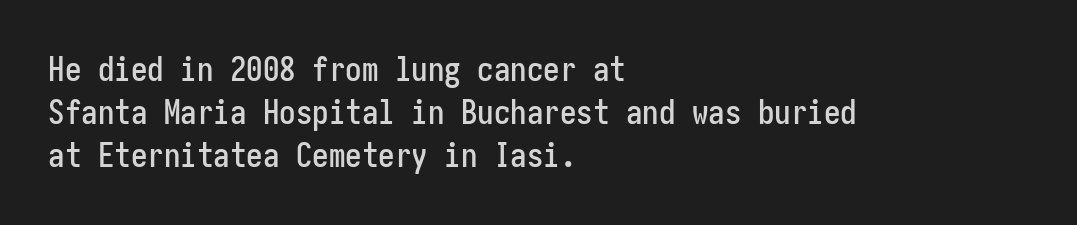
{"serif": "no", "italic": "no", "width": "condensed", "stroke_contrast": "low", "x_height": "medium", "underline": "no", "align": "left", "line_spacing": "normal", "line_spacing_ratio": 1.3, "letter_spacing": "normal", "letter_spacing_em": 0.0, "glyph_px": 33}
